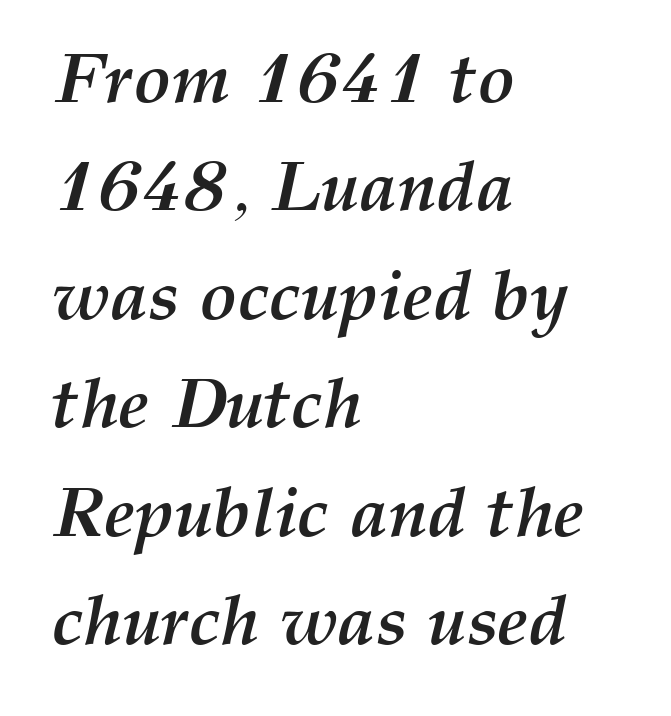
Q: Is the text bold? A: Yes.
Q: Is the text italic (slanted)? A: Yes, it leans right by about 12 degrees.
Q: Is the text underlined? A: No.
Q: How is the paragraph aligned? A: Left-aligned.
Q: Is the spacing between letters normal or unusually wide? A: Normal.
Q: Is the spacing between lines tight, normal or loose? A: Normal.
Q: Width (condensed, normal, or wide)? A: Normal.
Q: Stroke contrast? A: Medium.
Q: x-height? A: Medium.
Q: Monospaced? A: No.
